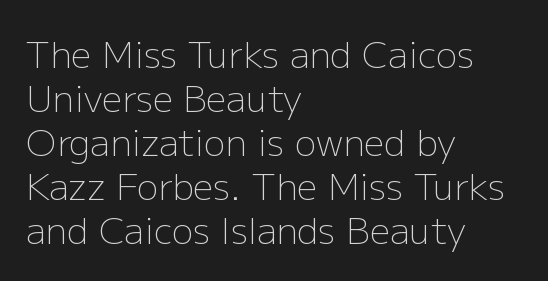
{"serif": "no", "italic": "no", "bold": "no", "weight": "light", "width": "normal", "stroke_contrast": "low", "x_height": "medium", "monospaced": "no", "underline": "no", "align": "left", "line_spacing_ratio": 1.22, "letter_spacing": "normal", "letter_spacing_em": 0.0, "glyph_px": 36}
